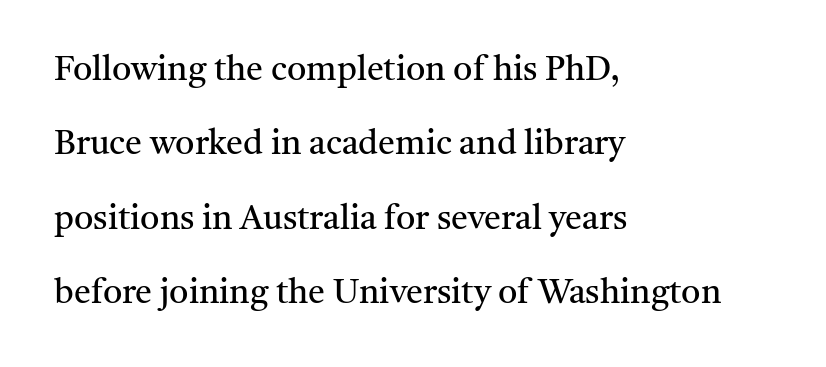
Q: Is the text bold? A: No.
Q: Is the text italic (slanted)? A: No, it is upright.
Q: Is the typeface a serif or a sans-serif typeface? A: Serif.
Q: Is the text underlined? A: No.
Q: How is the paragraph aligned? A: Left-aligned.
Q: Is the spacing between letters normal or unusually wide? A: Normal.
Q: Is the spacing between lines tight, normal or loose? A: Loose.
Q: Width (condensed, normal, or wide)? A: Normal.
Q: Stroke contrast? A: Medium.
Q: x-height? A: Medium.
Q: Monospaced? A: No.
